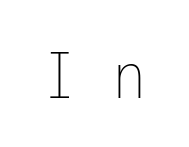
The image shows 74 px thin, condensed type, upright, monospaced; set unusually wide letter spacing (+0.49 em), not underlined; low stroke contrast and a medium x-height.
